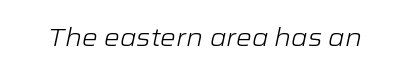
{"italic": "yes", "lean": "right", "slant_degrees": 12, "bold": "no", "underline": "no", "letter_spacing": "normal", "letter_spacing_em": 0.0, "glyph_px": 25}
